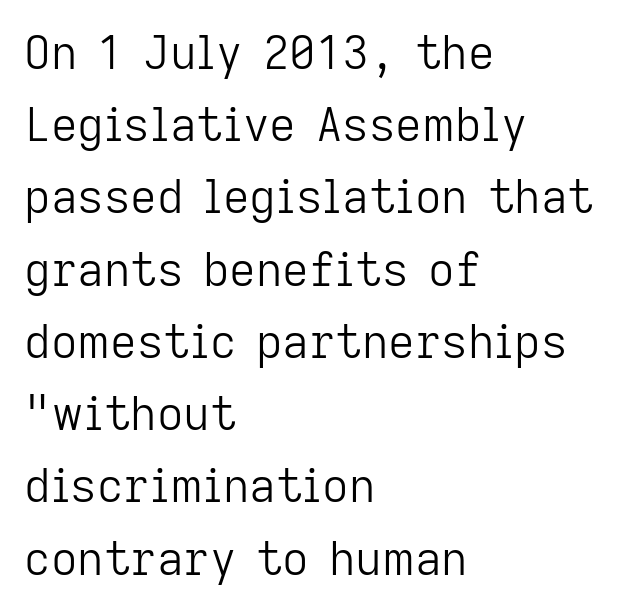
Q: Is the text bold? A: No.
Q: Is the text italic (slanted)? A: No, it is upright.
Q: Is the typeface a serif or a sans-serif typeface? A: Sans-serif.
Q: Is the text underlined? A: No.
Q: How is the paragraph aligned? A: Left-aligned.
Q: Is the spacing between letters normal or unusually wide? A: Normal.
Q: Is the spacing between lines tight, normal or loose? A: Normal.
Q: Width (condensed, normal, or wide)? A: Normal.
Q: Stroke contrast? A: Low.
Q: x-height? A: Medium.
Q: Monospaced? A: No.
